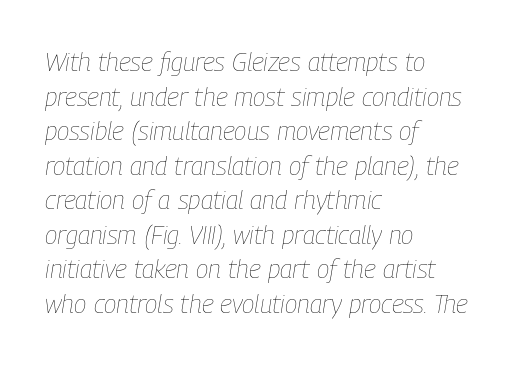
Q: Is the text bold? A: No.
Q: Is the text italic (slanted)? A: Yes, it leans right by about 9 degrees.
Q: Is the text underlined? A: No.
Q: How is the paragraph aligned? A: Left-aligned.
Q: Is the spacing between letters normal or unusually wide? A: Normal.
Q: Is the spacing between lines tight, normal or loose? A: Normal.
